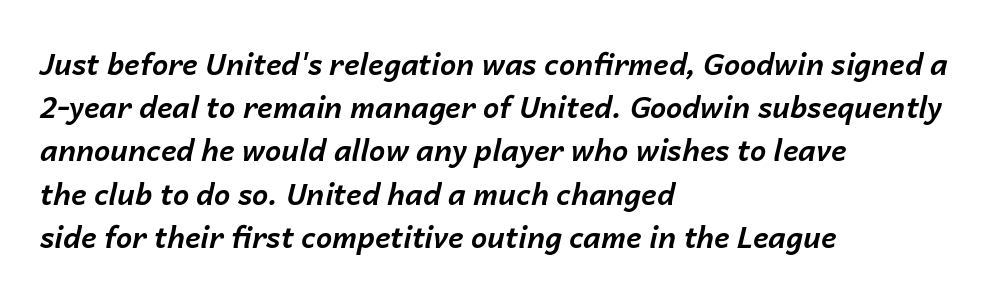
The image shows 29 px bold type, italic (leaning right); set left-aligned, normal line spacing (1.49x), normal letter spacing, not underlined; low stroke contrast and a medium x-height.
